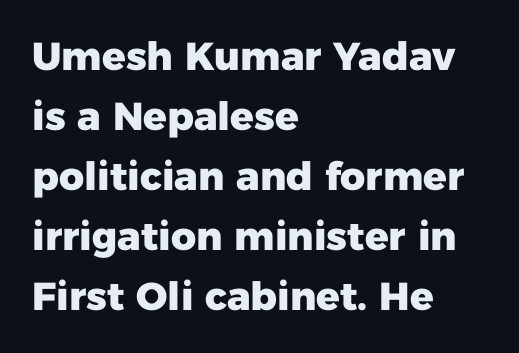
Q: Is the text bold? A: Yes.
Q: Is the text italic (slanted)? A: No, it is upright.
Q: Is the typeface a serif or a sans-serif typeface? A: Sans-serif.
Q: Is the text underlined? A: No.
Q: How is the paragraph aligned? A: Left-aligned.
Q: Is the spacing between letters normal or unusually wide? A: Normal.
Q: Is the spacing between lines tight, normal or loose? A: Normal.
Q: Width (condensed, normal, or wide)? A: Normal.
Q: Stroke contrast? A: Low.
Q: x-height? A: Medium.
Q: Monospaced? A: No.
